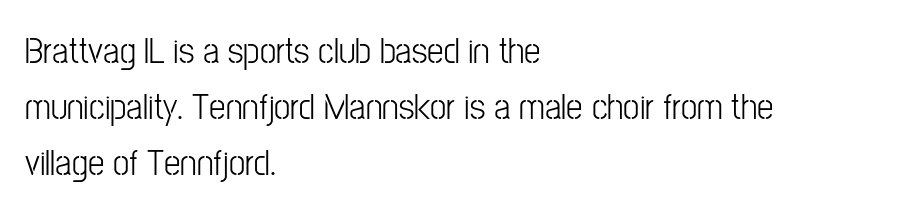
The image shows 37 px light, condensed sans-serif type, upright; set left-aligned, normal line spacing (1.51x), normal letter spacing, not underlined; low stroke contrast and a medium x-height.
